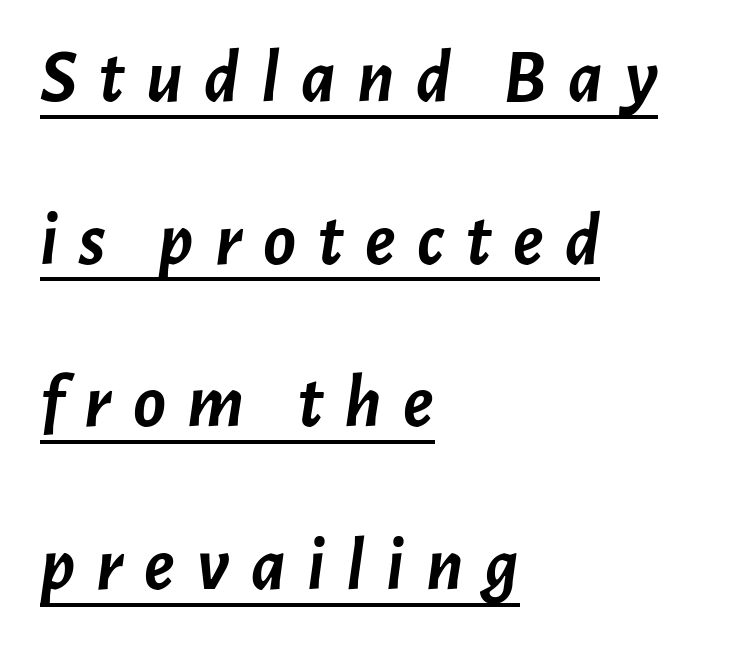
{"italic": "yes", "lean": "right", "slant_degrees": 7, "bold": "yes", "weight": "semibold", "width": "normal", "stroke_contrast": "low", "x_height": "medium", "monospaced": "no", "underline": "yes", "align": "left", "line_spacing": "loose", "line_spacing_ratio": 2.14, "letter_spacing": "wide", "letter_spacing_em": 0.28, "glyph_px": 76}
